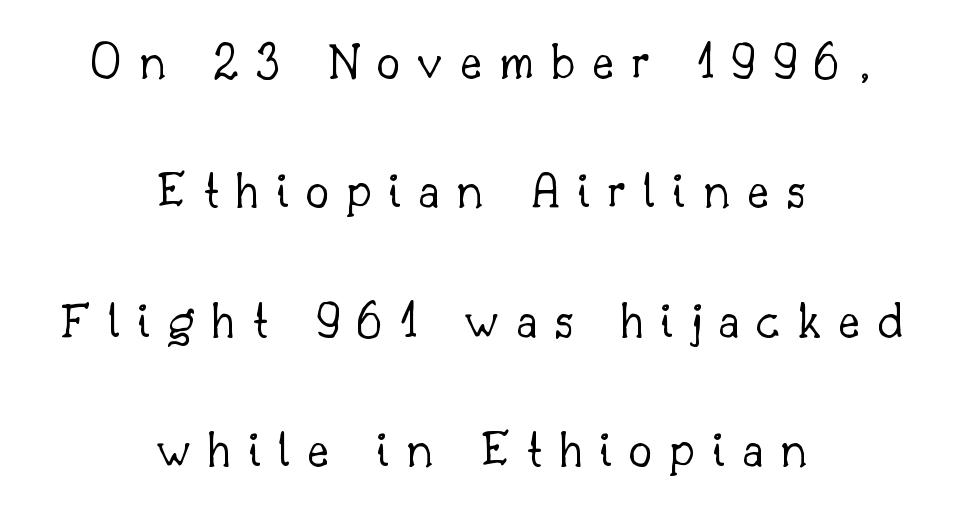
Style check: upright. Think of a printed novel: that variable character pitch is what you see here. The strip under each line holds only bare page. This sample is center-justified, so both line endings float freely. Quick note: interline space is abundant. These lines have a slow, spaced-out rhythm from letter to letter.
